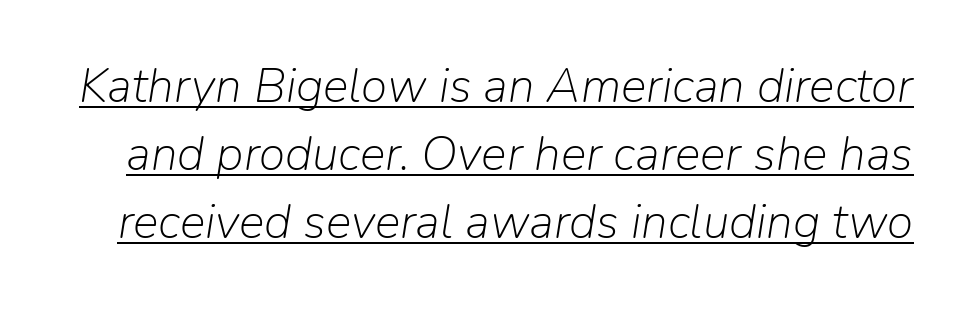
Q: Is the text bold? A: No.
Q: Is the text italic (slanted)? A: Yes, it leans right by about 9 degrees.
Q: Is the text underlined? A: Yes.
Q: Is the spacing between letters normal or unusually wide? A: Normal.
Q: Is the spacing between lines tight, normal or loose? A: Normal.
Q: Width (condensed, normal, or wide)? A: Normal.
Q: Stroke contrast? A: Low.
Q: x-height? A: Medium.
Q: Monospaced? A: No.
